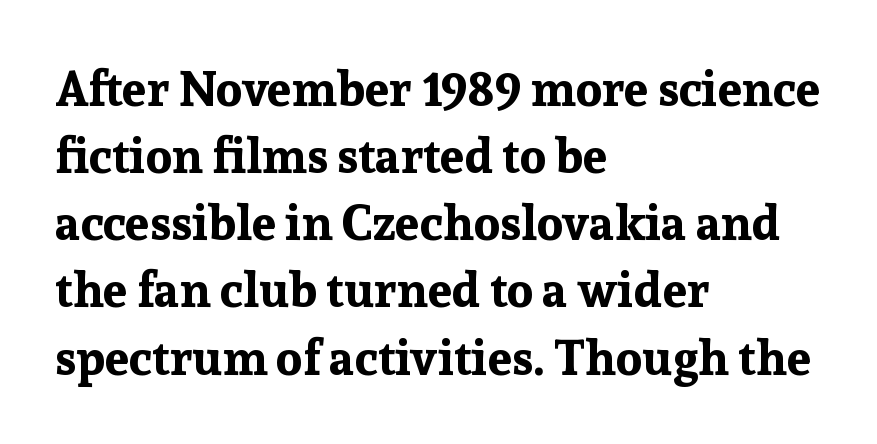
Characters follow at the spacing the type designer built in. Leading: standard. Posture: upright roman. The rendering uses natural spacing where letterforms have individual widths.
